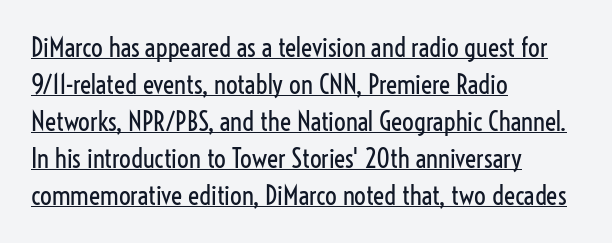
Q: Is the text bold? A: No.
Q: Is the text italic (slanted)? A: No, it is upright.
Q: Is the text underlined? A: Yes.
Q: How is the paragraph aligned? A: Left-aligned.
Q: Is the spacing between letters normal or unusually wide? A: Normal.
Q: Is the spacing between lines tight, normal or loose? A: Normal.
